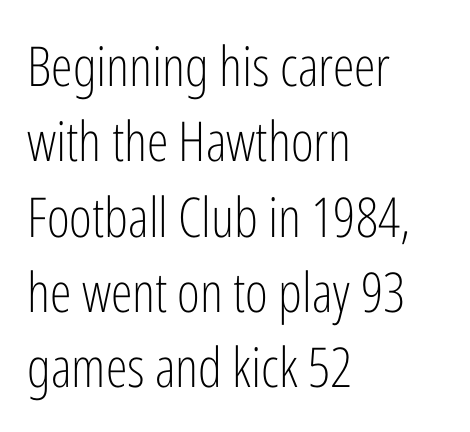
{"serif": "no", "italic": "no", "bold": "no", "weight": "light", "width": "condensed", "stroke_contrast": "low", "x_height": "medium", "monospaced": "no", "underline": "no", "align": "left", "line_spacing": "normal", "line_spacing_ratio": 1.37, "letter_spacing": "normal", "letter_spacing_em": 0.0, "glyph_px": 55}
